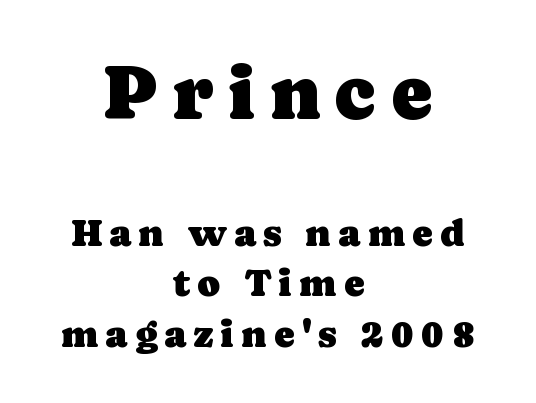
The image shows 78 px serif type, upright; set centered, normal line spacing (1.29x), not underlined; the first (top) block is 2.0x larger; low stroke contrast and a medium x-height.
